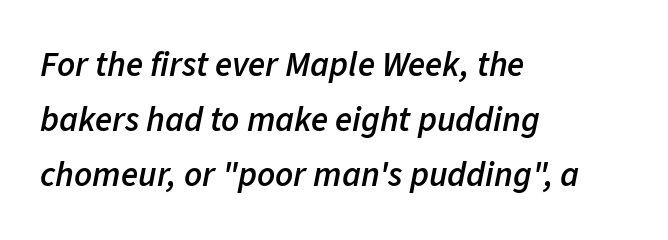
{"italic": "yes", "lean": "right", "slant_degrees": 11, "bold": "semi", "weight": "semibold", "width": "normal", "stroke_contrast": "low", "x_height": "medium", "monospaced": "no", "underline": "no", "align": "left", "line_spacing": "normal", "line_spacing_ratio": 1.57, "letter_spacing": "normal", "letter_spacing_em": 0.0, "glyph_px": 35}
